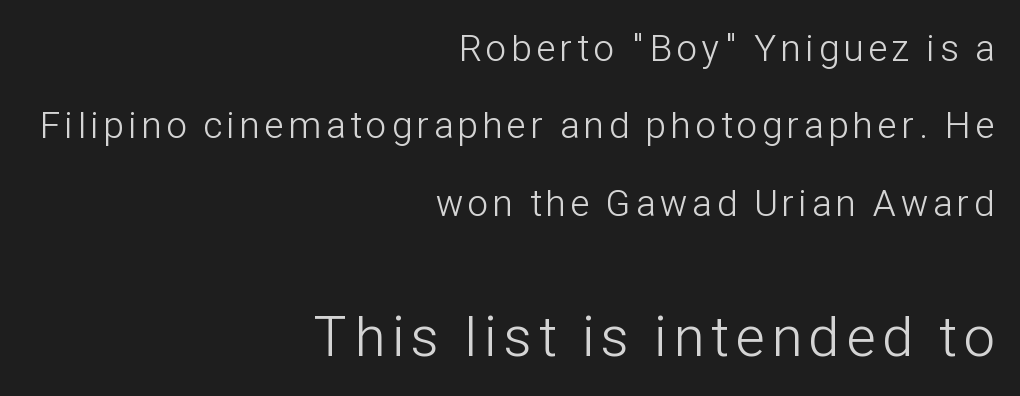
The block sitting lower on the canvas is the one with enlarged characters. Casual observation: everything's shoved over to the right. Quick note: underline off. Do the characters align in a grid? No, the font is proportional.
